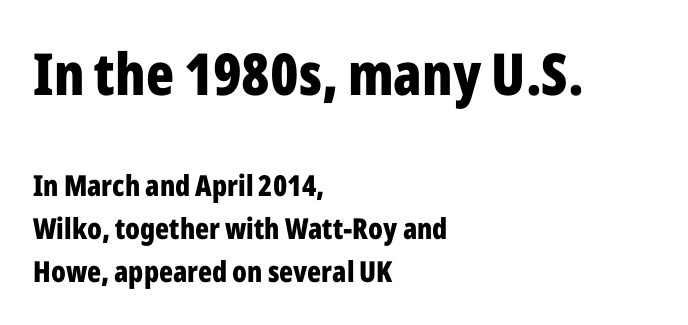
Left-aligned paragraph, ragged on the right. Heavy-handed strokes throughout: this text is bold. Font category for this specimen: sans-serif. Each letter keeps its own natural width here, so spacing adapts to shape.
